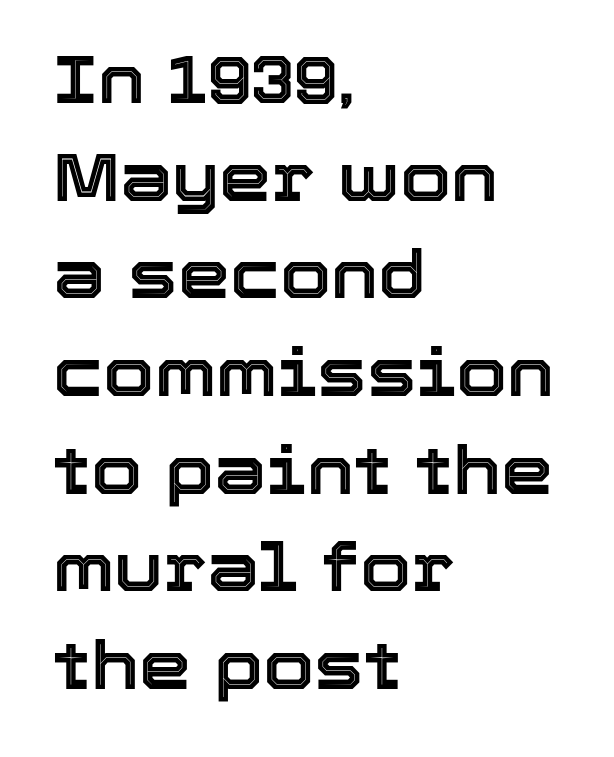
Visually the block forms a straight wall on the left and a jagged coastline on the right. Italic? Not at all — the glyphs are vertical. Think of a printed novel: that variable character pitch is what you see here. Horizontal bands of white between lines are of average thickness. The words here are not underlined. Caption: standard tracking, unaltered.
